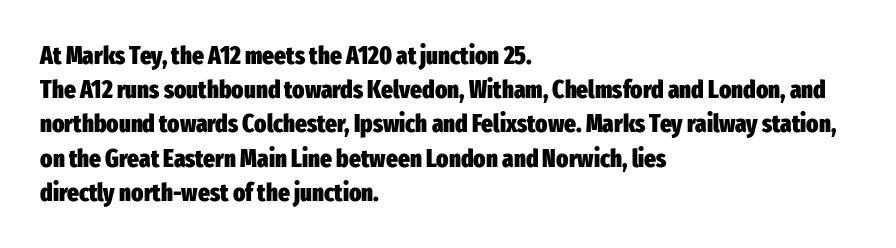
The lines in this sample share a left origin and differ only in where they stop. Summary of vertical rhythm: regular, with standard interline spacing. Italic: no, the glyphs are upright roman. The letterforms sit shoulder to shoulder at normal distance. Set as a true bold cut, around the 700 mark. The baseline area is clear.
